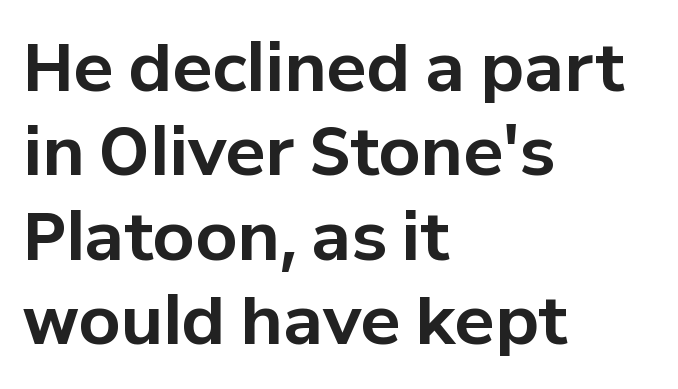
{"serif": "no", "italic": "no", "bold": "yes", "weight": "bold", "width": "normal", "stroke_contrast": "low", "x_height": "medium", "monospaced": "no", "underline": "no", "align": "left", "line_spacing": "normal", "line_spacing_ratio": 1.28, "letter_spacing": "normal", "letter_spacing_em": 0.0, "glyph_px": 66}
